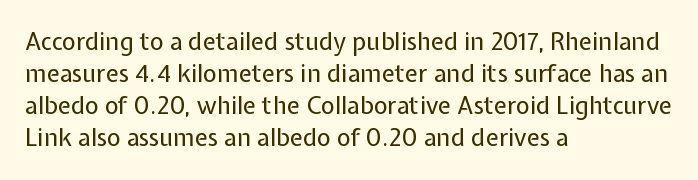
The image shows 24 px text type, upright; set left-aligned, normal line spacing (1.34x), normal letter spacing, not underlined.
